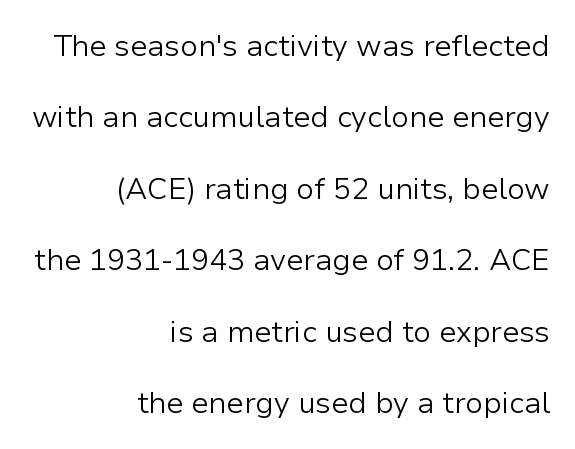
The image shows 30 px light sans-serif type, upright; set right-aligned, loose line spacing (2.38x), normal letter spacing, not underlined; low stroke contrast and a medium x-height.
